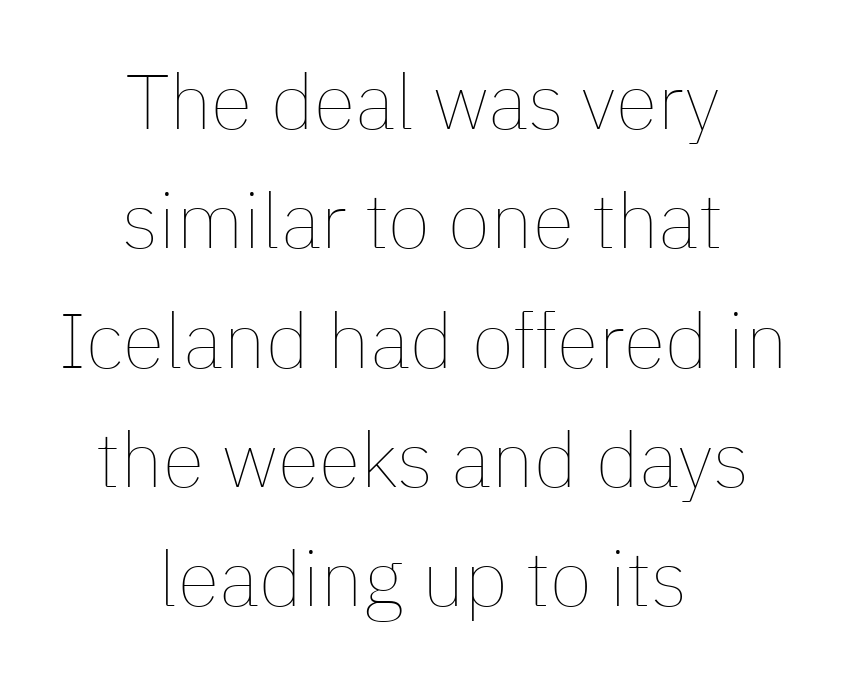
The image shows 77 px thin type, upright; set centered, normal line spacing (1.55x), normal letter spacing, not underlined; low stroke contrast and a medium x-height.
